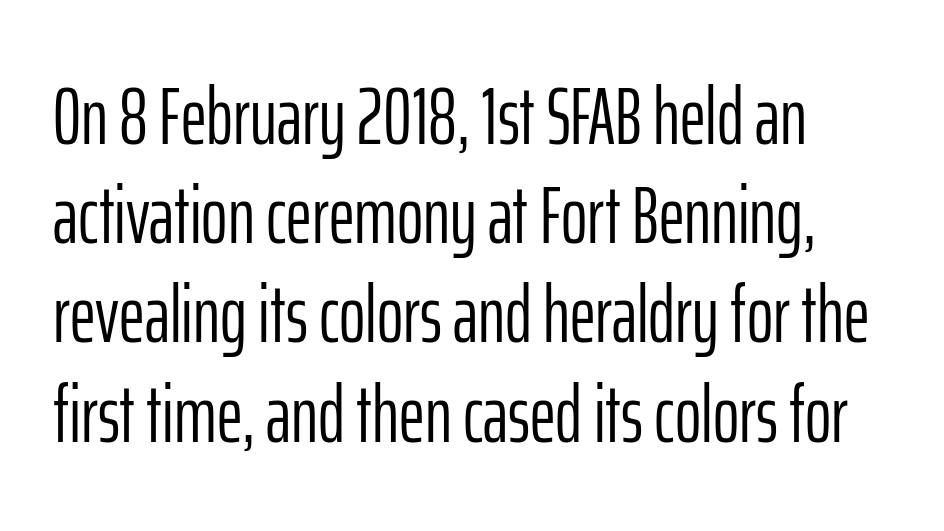
The image shows 80 px light, condensed sans-serif type, upright; set left-aligned, line spacing 1.24x, normal letter spacing, not underlined; low stroke contrast and a medium x-height.
